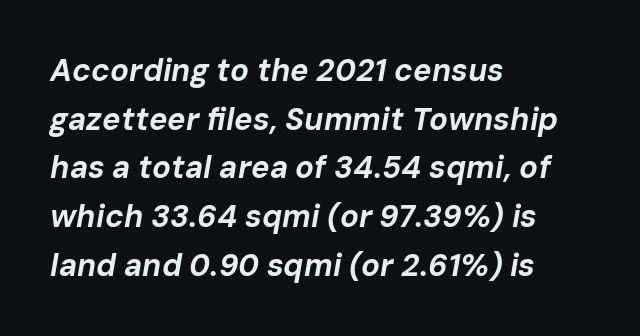
The image shows 31 px bold type, italic (leaning right); set left-aligned, normal line spacing (1.57x), normal letter spacing, not underlined; low stroke contrast and a medium x-height.
